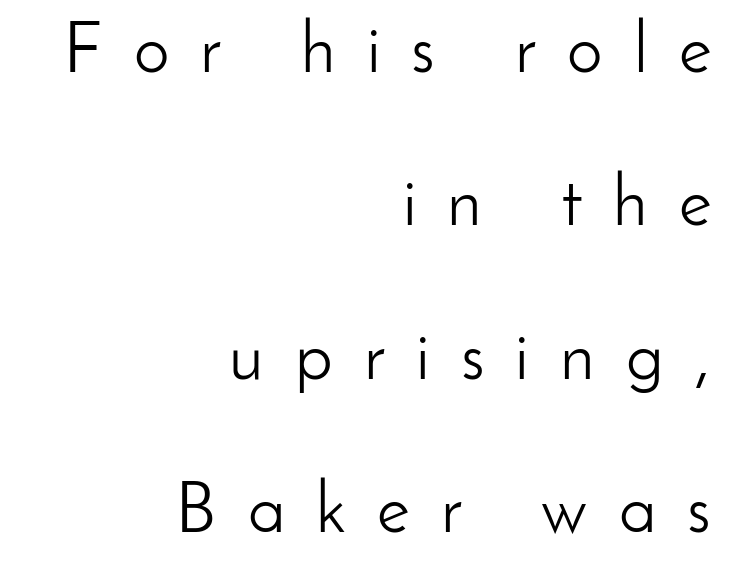
Q: Is the text bold? A: No.
Q: Is the text italic (slanted)? A: No, it is upright.
Q: Is the typeface a serif or a sans-serif typeface? A: Sans-serif.
Q: Is the text underlined? A: No.
Q: How is the paragraph aligned? A: Right-aligned.
Q: Is the spacing between letters normal or unusually wide? A: Unusually wide.
Q: Is the spacing between lines tight, normal or loose? A: Loose.
Q: Width (condensed, normal, or wide)? A: Normal.
Q: Stroke contrast? A: Low.
Q: x-height? A: Small.
Q: Monospaced? A: No.
